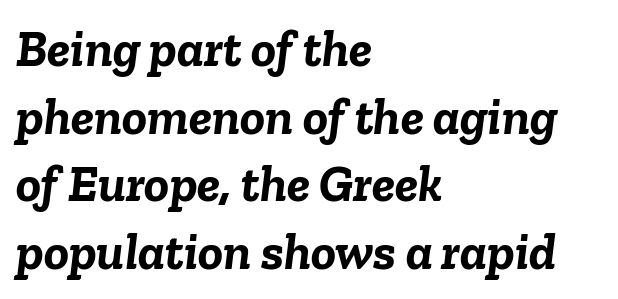
{"italic": "yes", "lean": "right", "slant_degrees": 6, "bold": "yes", "weight": "semibold", "width": "normal", "stroke_contrast": "low", "x_height": "medium", "monospaced": "no", "underline": "no", "align": "left", "line_spacing": "normal", "line_spacing_ratio": 1.3, "letter_spacing": "normal", "letter_spacing_em": 0.0, "glyph_px": 52}
